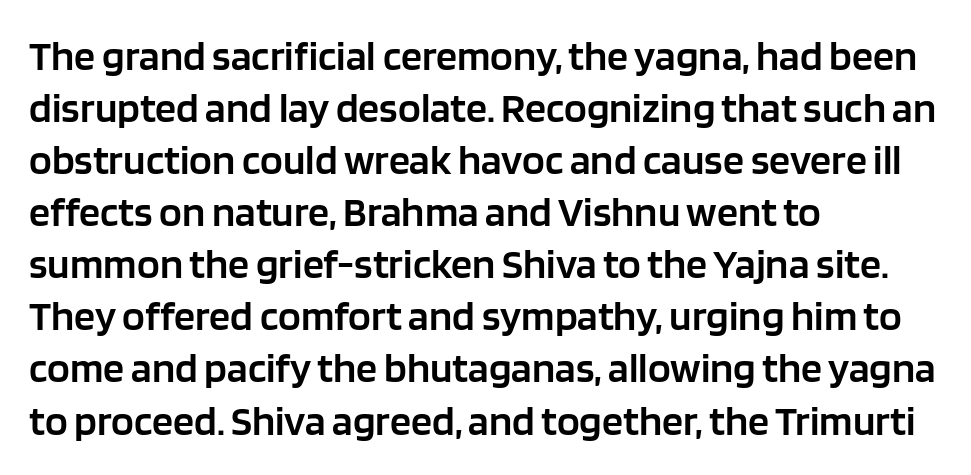
Stroke thickness is moderately raised; the sample reads as semibold. Compared with typical body copy, the letter spacing here is the same. A bare baseline throughout the passage. A student would call this left alignment; a typographer would say flush left, rag right. Typographically, this falls in the sans-serif category. Style check: upright.
